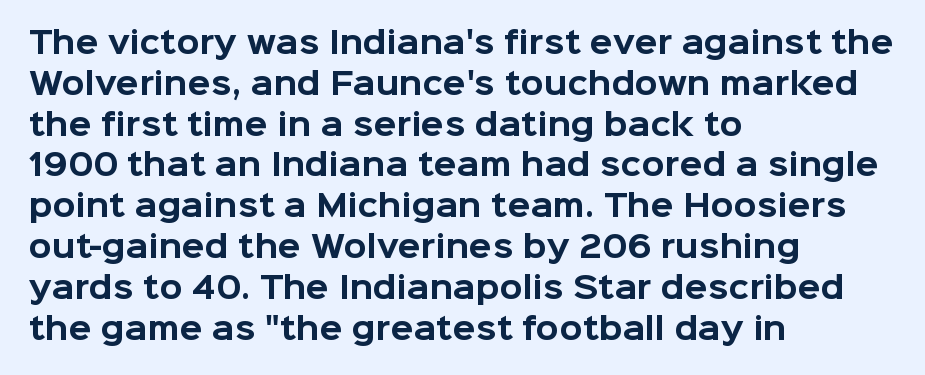
Default kerning and tracking; the words read as compact shapes. You could not count columns in this text — the font is proportionally spaced. The type sits square on the baseline with zero lean. Notice how descenders clear the ascenders below comfortably — that's standard leading.
